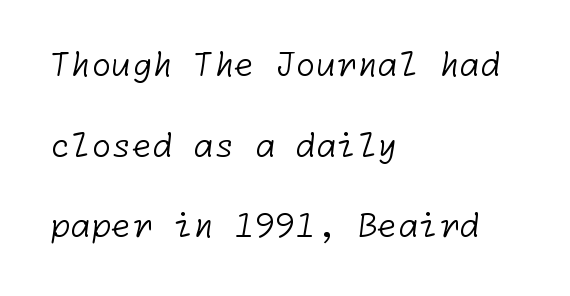
Q: Is the text bold? A: No.
Q: Is the typeface a serif or a sans-serif typeface? A: Sans-serif.
Q: Is the text underlined? A: No.
Q: How is the paragraph aligned? A: Left-aligned.
Q: Is the spacing between letters normal or unusually wide? A: Normal.
Q: Is the spacing between lines tight, normal or loose? A: Loose.
Q: Width (condensed, normal, or wide)? A: Normal.
Q: Stroke contrast? A: Low.
Q: x-height? A: Medium.
